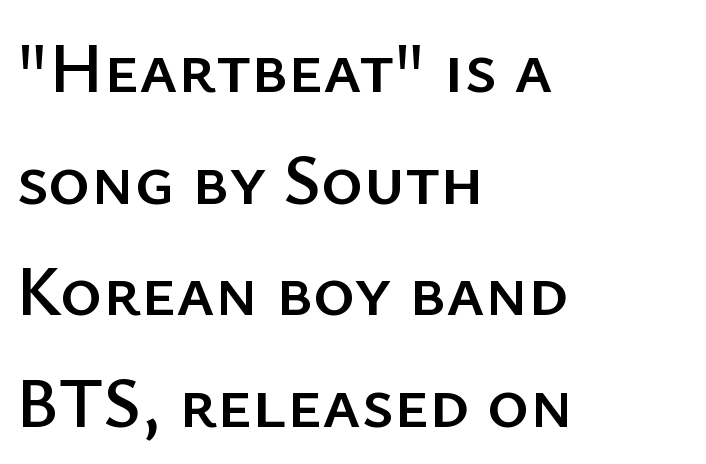
The image shows 72 px sans-serif type, upright; set left-aligned, normal line spacing (1.55x), normal letter spacing, not underlined; low stroke contrast and a medium x-height.
